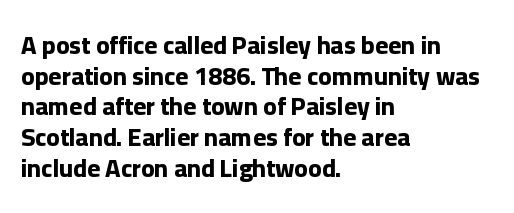
The image shows 25 px bold type, upright; set left-aligned, line spacing 1.23x, normal letter spacing, not underlined.
